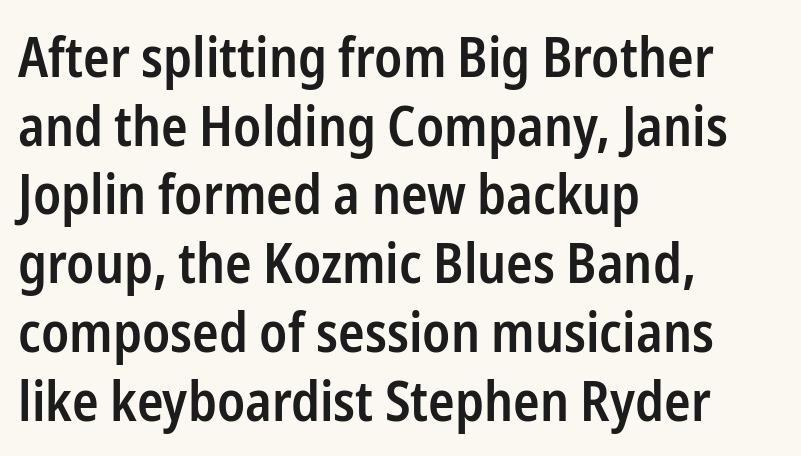
Q: Is the text bold? A: Semi-bold.
Q: Is the text italic (slanted)? A: No, it is upright.
Q: Is the typeface a serif or a sans-serif typeface? A: Sans-serif.
Q: Is the text underlined? A: No.
Q: How is the paragraph aligned? A: Left-aligned.
Q: Is the spacing between letters normal or unusually wide? A: Normal.
Q: Is the spacing between lines tight, normal or loose? A: Normal.
Q: Width (condensed, normal, or wide)? A: Condensed.
Q: Stroke contrast? A: Low.
Q: x-height? A: Medium.
Q: Monospaced? A: No.
